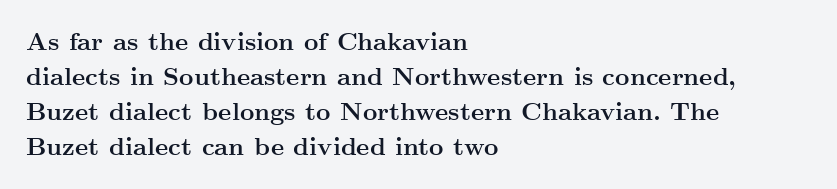
{"italic": "no", "bold": "yes", "underline": "no", "align": "left", "line_spacing": "normal", "line_spacing_ratio": 1.4, "letter_spacing": "normal", "letter_spacing_em": 0.0, "glyph_px": 25}
